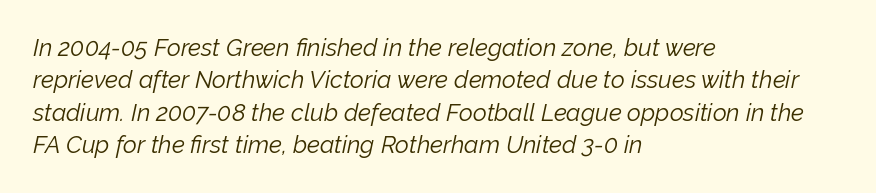
Q: Is the text bold? A: No.
Q: Is the text italic (slanted)? A: Yes, it leans right by about 12 degrees.
Q: Is the text underlined? A: No.
Q: How is the paragraph aligned? A: Left-aligned.
Q: Is the spacing between letters normal or unusually wide? A: Normal.
Q: Is the spacing between lines tight, normal or loose? A: Normal.
